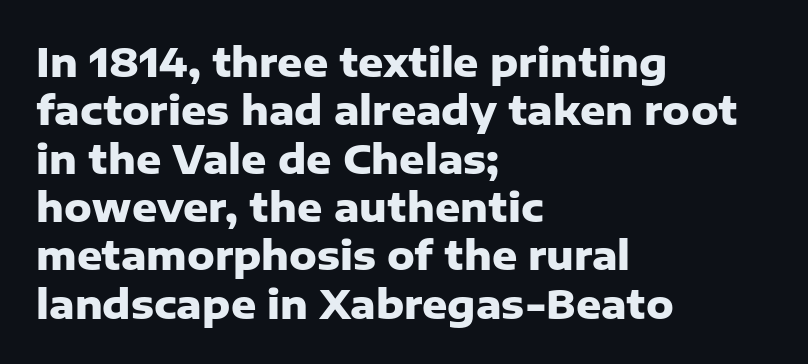
The face used here is proportionally spaced, like ordinary book or web type. Notice how the stems are strictly vertical — no italics here. This is heavy type, rendered in bold. Letterform terminals end flat and unadorned throughout the passage. The text block is weighted toward the left margin, trailing off unevenly rightward. Words appear dense and cohesive because spacing is normal.
